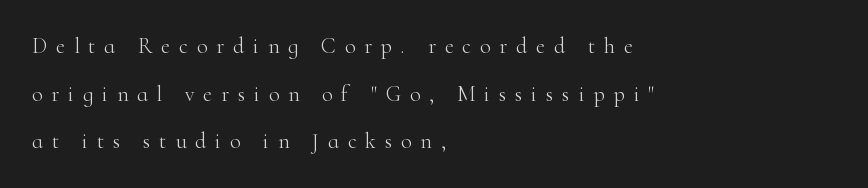
The image shows 22 px text type, upright; set left-aligned, loose line spacing (2.17x), unusually wide letter spacing (+0.4 em), not underlined.
